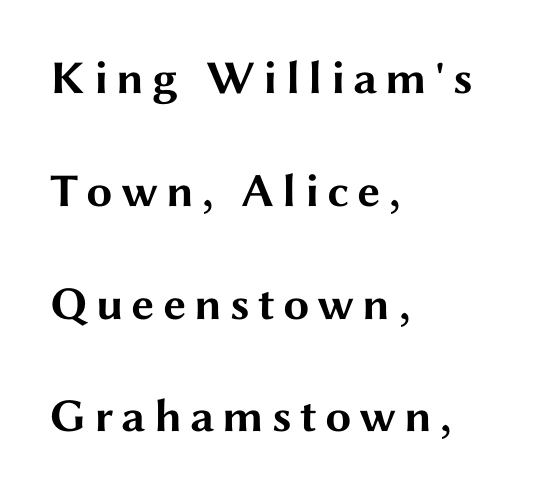
The image shows 47 px bold, wide sans-serif type, upright; set left-aligned, loose line spacing (2.4x), not underlined; medium stroke contrast and a medium x-height.
